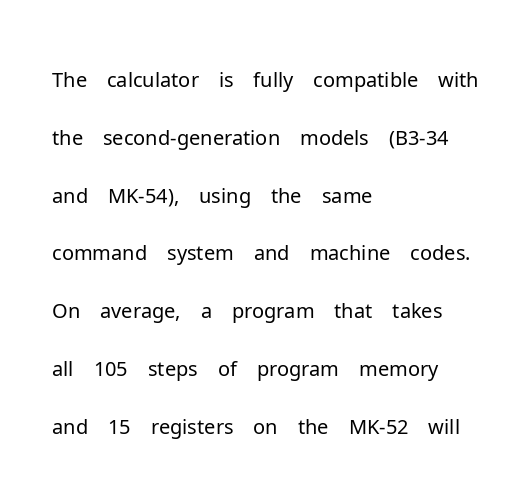
Q: Is the text bold? A: No.
Q: Is the text italic (slanted)? A: No, it is upright.
Q: Is the typeface a serif or a sans-serif typeface? A: Sans-serif.
Q: Is the text underlined? A: No.
Q: How is the paragraph aligned? A: Left-aligned.
Q: Is the spacing between letters normal or unusually wide? A: Normal.
Q: Is the spacing between lines tight, normal or loose? A: Normal.
Q: Width (condensed, normal, or wide)? A: Normal.
Q: Stroke contrast? A: Low.
Q: x-height? A: Medium.
Q: Monospaced? A: No.
